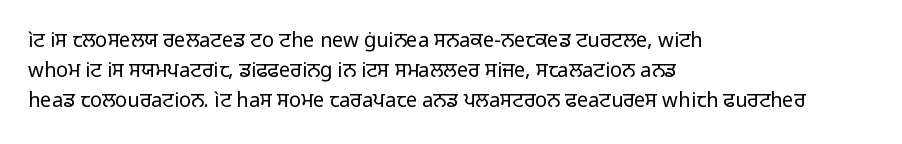
The image shows 20 px text type, upright; set left-aligned, normal line spacing (1.49x), normal letter spacing, not underlined.
